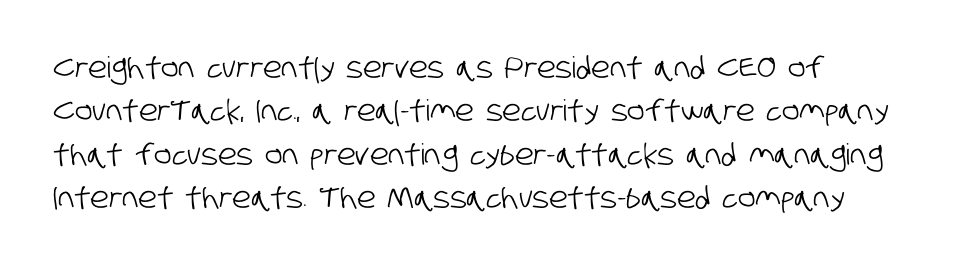
{"serif": "no", "width": "condensed", "stroke_contrast": "low", "x_height": "large", "monospaced": "no", "underline": "no", "align": "left", "line_spacing": "normal", "line_spacing_ratio": 1.5, "letter_spacing": "normal", "letter_spacing_em": 0.0, "glyph_px": 29}
